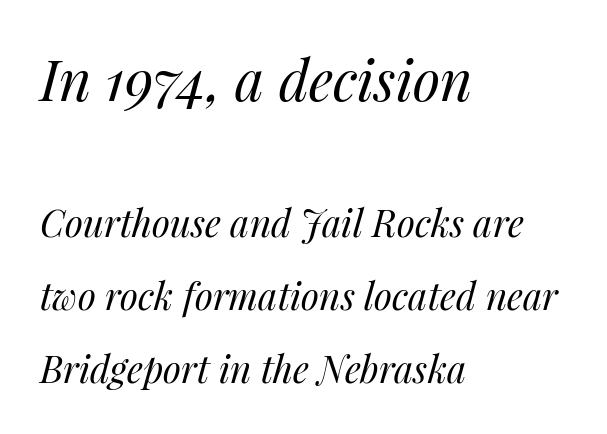
{"italic": "yes", "lean": "right", "slant_degrees": 14, "bold": "no", "weight": "regular", "width": "normal", "stroke_contrast": "medium", "x_height": "medium", "monospaced": "no", "underline": "no", "align": "left", "line_spacing": "loose", "line_spacing_ratio": 1.98, "letter_spacing": "normal", "letter_spacing_em": 0.0, "larger_block": "first", "size_ratio": 1.51, "glyph_px": 56}
